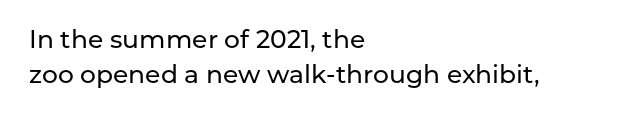
The image shows 25 px text type, upright; set left-aligned, normal line spacing (1.42x), normal letter spacing, not underlined.
